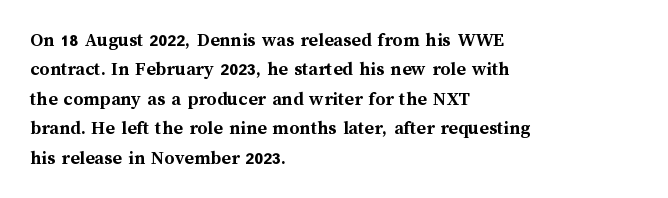
{"italic": "no", "bold": "yes", "underline": "no", "align": "left", "line_spacing": "normal", "line_spacing_ratio": 1.47, "letter_spacing": "normal", "letter_spacing_em": 0.0, "glyph_px": 20}
